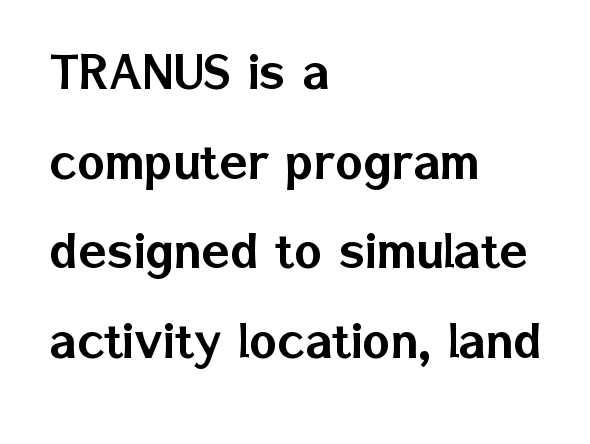
The rendering uses natural spacing where letterforms have individual widths. Honestly, the row spacing looks completely unremarkable. What kind of face is this? One without serifs — a sans. Alignment: flush left. The zone under the glyphs is completely vacant.
